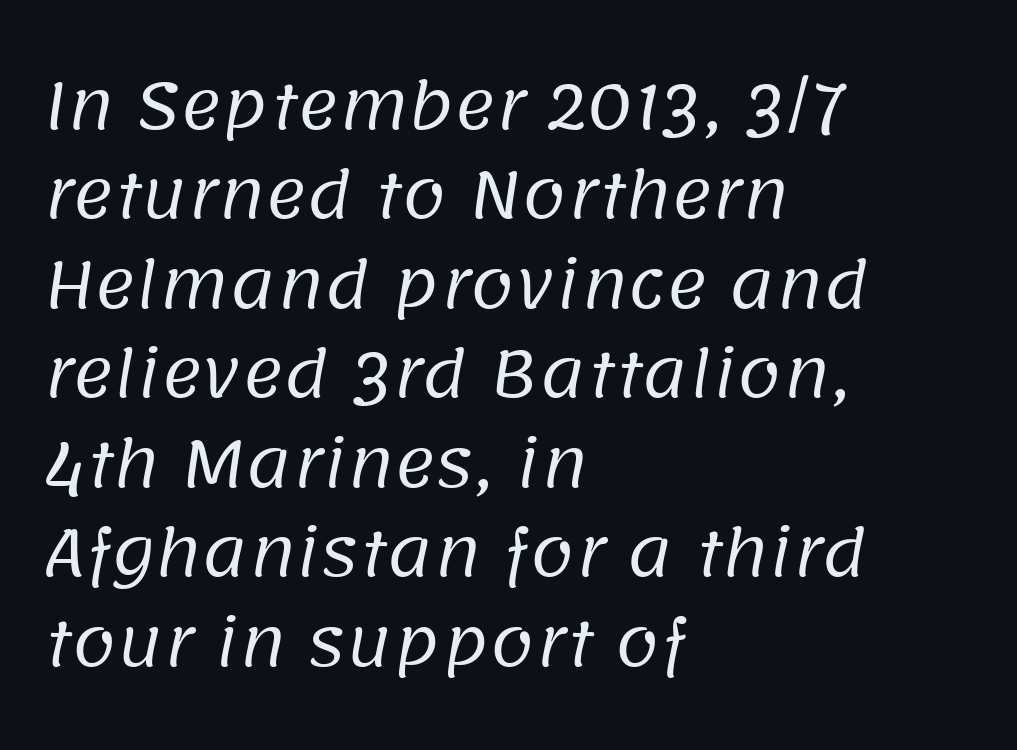
Q: Is the text bold? A: No.
Q: Is the typeface a serif or a sans-serif typeface? A: Sans-serif.
Q: Is the text underlined? A: No.
Q: How is the paragraph aligned? A: Left-aligned.
Q: Is the spacing between letters normal or unusually wide? A: Normal.
Q: Is the spacing between lines tight, normal or loose? A: Normal.
Q: Width (condensed, normal, or wide)? A: Normal.
Q: Stroke contrast? A: Low.
Q: x-height? A: Large.
Q: Monospaced? A: No.
